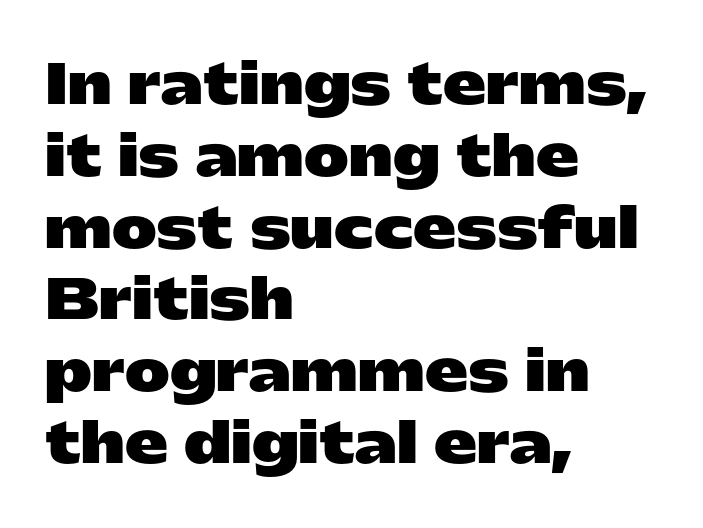
The image shows 54 px heavy, wide sans-serif type, upright; set left-aligned, normal line spacing (1.33x), normal letter spacing, not underlined; low stroke contrast and a medium x-height.
